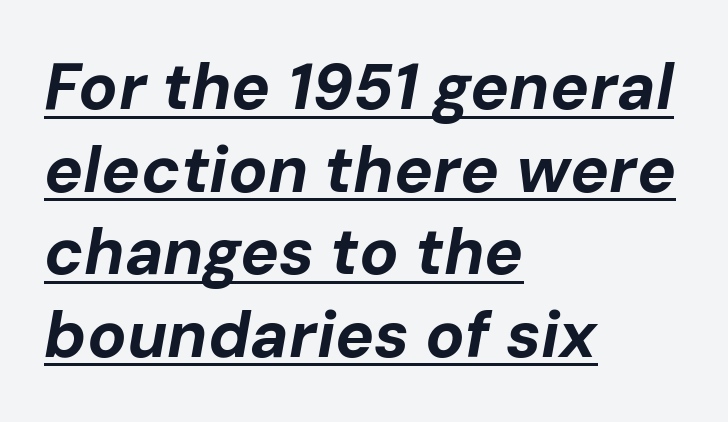
{"italic": "yes", "lean": "right", "slant_degrees": 10, "bold": "yes", "weight": "bold", "width": "normal", "stroke_contrast": "low", "x_height": "medium", "monospaced": "no", "underline": "yes", "align": "left", "line_spacing": "normal", "line_spacing_ratio": 1.27, "letter_spacing": "normal", "letter_spacing_em": 0.0, "glyph_px": 65}
